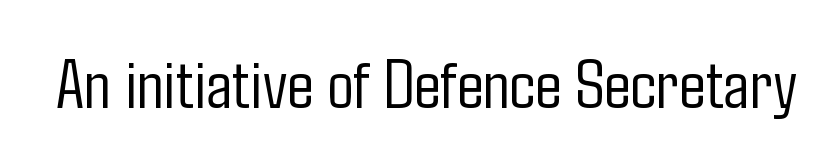
The image shows 70 px light, condensed sans-serif type, upright; set normal letter spacing, not underlined; low stroke contrast and a medium x-height.
